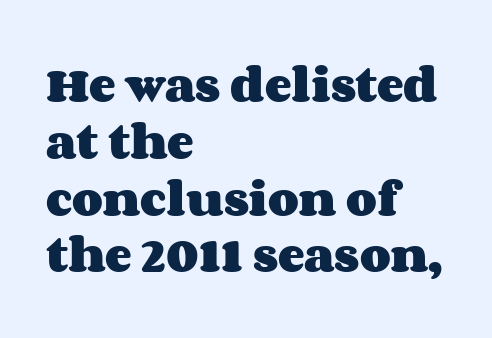
{"italic": "no", "bold": "yes", "weight": "heavy", "width": "wide", "stroke_contrast": "medium", "x_height": "large", "monospaced": "no", "underline": "no", "align": "left", "line_spacing": "normal", "line_spacing_ratio": 1.42, "letter_spacing": "normal", "letter_spacing_em": 0.0, "glyph_px": 40}
